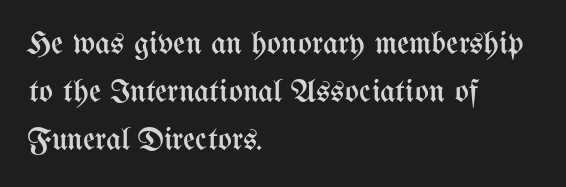
Q: Is the text bold? A: No.
Q: Is the text italic (slanted)? A: No, it is upright.
Q: Is the text underlined? A: No.
Q: How is the paragraph aligned? A: Left-aligned.
Q: Is the spacing between letters normal or unusually wide? A: Normal.
Q: Is the spacing between lines tight, normal or loose? A: Normal.
Q: Width (condensed, normal, or wide)? A: Condensed.
Q: Stroke contrast? A: Medium.
Q: x-height? A: Medium.
Q: Monospaced? A: No.
